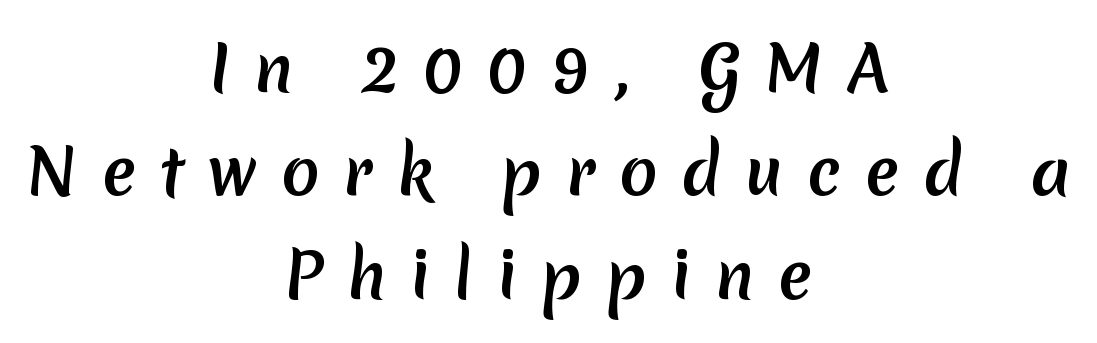
The image shows 63 px semibold sans-serif type; set centered, normal line spacing (1.64x), unusually wide letter spacing (+0.38 em), not underlined; low stroke contrast and a medium x-height.
